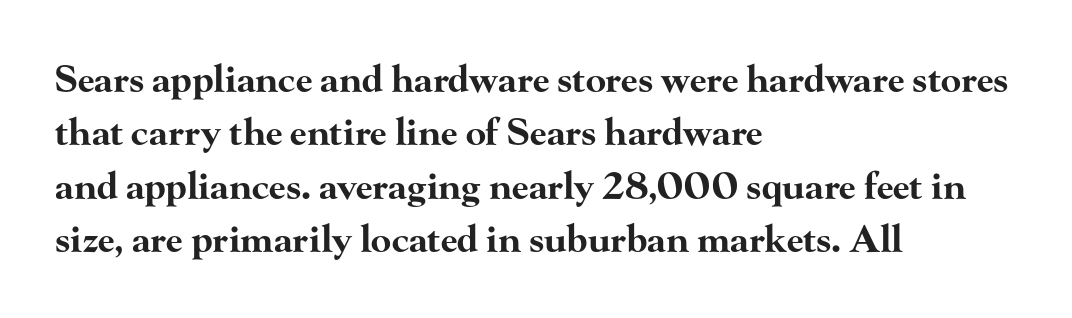
{"serif": "yes", "italic": "no", "bold": "yes", "weight": "bold", "width": "wide", "stroke_contrast": "high", "x_height": "small", "monospaced": "no", "underline": "no", "align": "left", "line_spacing": "normal", "line_spacing_ratio": 1.44, "letter_spacing": "normal", "letter_spacing_em": 0.0, "glyph_px": 37}
